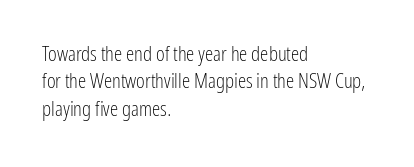
The image shows 21 px text type, upright; set left-aligned, normal line spacing (1.3x), normal letter spacing, not underlined.
